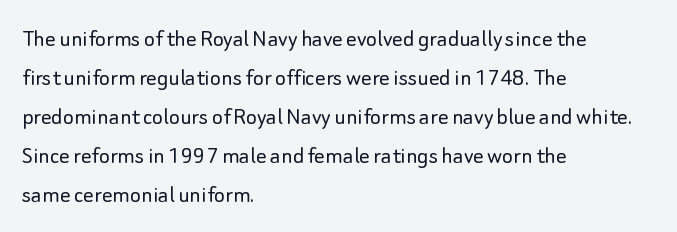
Each new line begins a customary step beneath the previous one. Students, note that the glyphs here touch the page at normal intervals. Letters rest on an invisible, unmarked baseline. Posture: upright roman.
